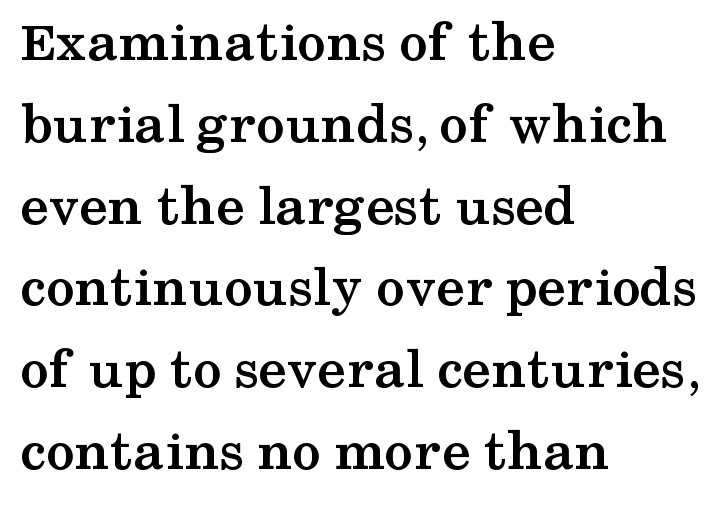
Quick note: interline space is typical. Underlining? Definitely not there. Each letter keeps its own natural width here, so spacing adapts to shape. Typographically, this falls in the serif category.
